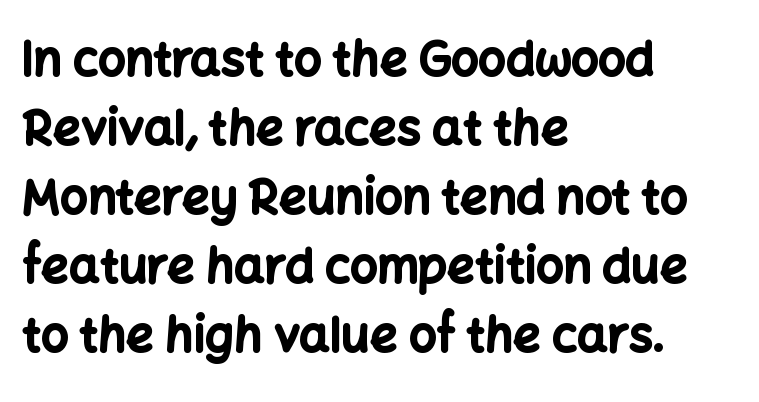
{"serif": "no", "italic": "no", "bold": "yes", "weight": "bold", "width": "normal", "stroke_contrast": "low", "x_height": "medium", "monospaced": "no", "underline": "no", "align": "left", "line_spacing": "normal", "line_spacing_ratio": 1.44, "letter_spacing": "normal", "letter_spacing_em": 0.0, "glyph_px": 48}
